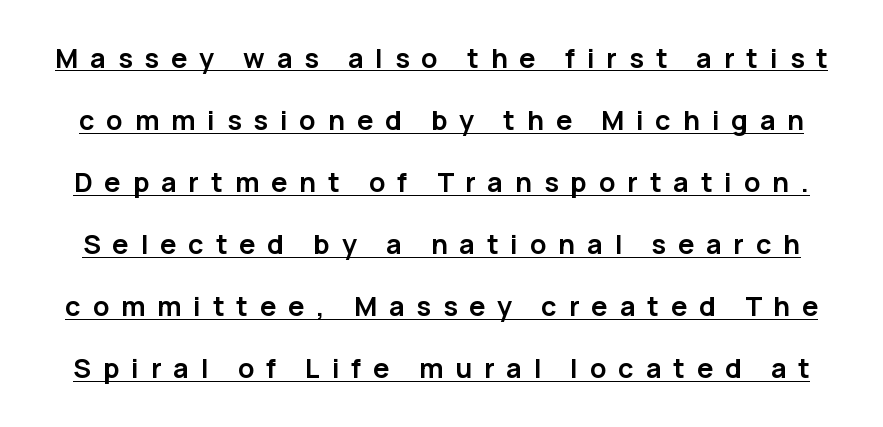
{"italic": "no", "bold": "yes", "underline": "yes", "line_spacing": "loose", "line_spacing_ratio": 2.3, "letter_spacing": "wide", "letter_spacing_em": 0.44, "glyph_px": 27}
